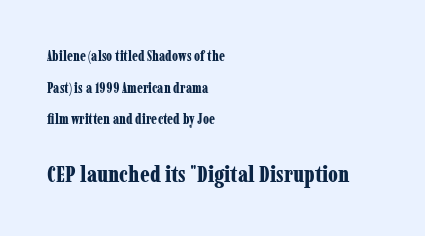
Q: Is the text bold? A: Yes.
Q: Is the text italic (slanted)? A: No, it is upright.
Q: Is the text underlined? A: No.
Q: How is the paragraph aligned? A: Left-aligned.
Q: Is the spacing between letters normal or unusually wide? A: Normal.
Q: Is the spacing between lines tight, normal or loose? A: Loose.
Q: Which block of text is set in a larger size, the first (top) or the second (bottom)? A: The second (bottom) one.
